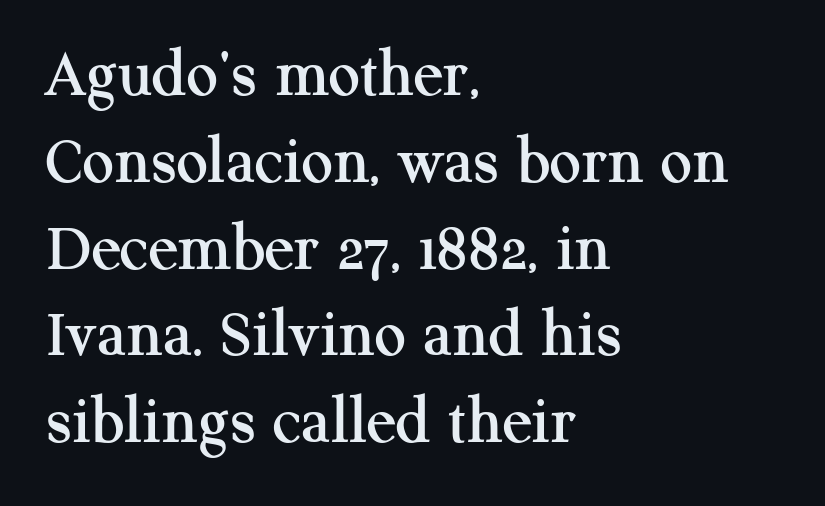
{"serif": "yes", "italic": "no", "width": "normal", "stroke_contrast": "medium", "x_height": "medium", "monospaced": "no", "underline": "no", "align": "left", "line_spacing_ratio": 1.24, "letter_spacing": "normal", "letter_spacing_em": 0.0, "glyph_px": 70}
